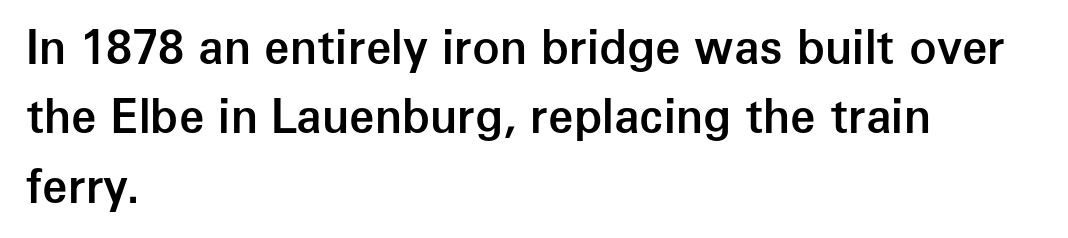
Q: Is the text bold? A: Semi-bold.
Q: Is the text italic (slanted)? A: No, it is upright.
Q: Is the typeface a serif or a sans-serif typeface? A: Sans-serif.
Q: Is the text underlined? A: No.
Q: How is the paragraph aligned? A: Left-aligned.
Q: Is the spacing between letters normal or unusually wide? A: Normal.
Q: Is the spacing between lines tight, normal or loose? A: Normal.
Q: Width (condensed, normal, or wide)? A: Normal.
Q: Stroke contrast? A: Low.
Q: x-height? A: Medium.
Q: Monospaced? A: No.
